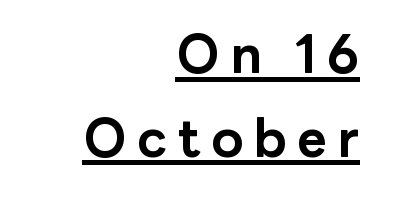
Q: Is the text bold? A: Yes.
Q: Is the text italic (slanted)? A: No, it is upright.
Q: Is the typeface a serif or a sans-serif typeface? A: Sans-serif.
Q: Is the text underlined? A: Yes.
Q: How is the paragraph aligned? A: Right-aligned.
Q: Is the spacing between letters normal or unusually wide? A: Unusually wide.
Q: Is the spacing between lines tight, normal or loose? A: Normal.
Q: Width (condensed, normal, or wide)? A: Normal.
Q: Stroke contrast? A: Low.
Q: x-height? A: Medium.
Q: Monospaced? A: No.
